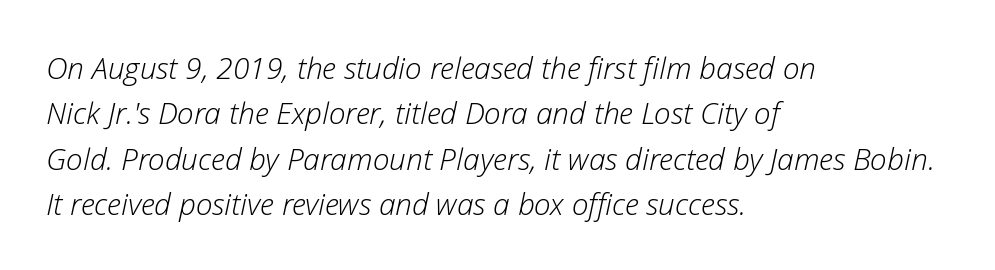
The strip under each line holds only bare page. This sample keeps an unexceptional amount of space between lines. The passage shown has conventional tracking throughout. Alignment: flush left. Spacing verdict: proportional, widths tailored to each character.
